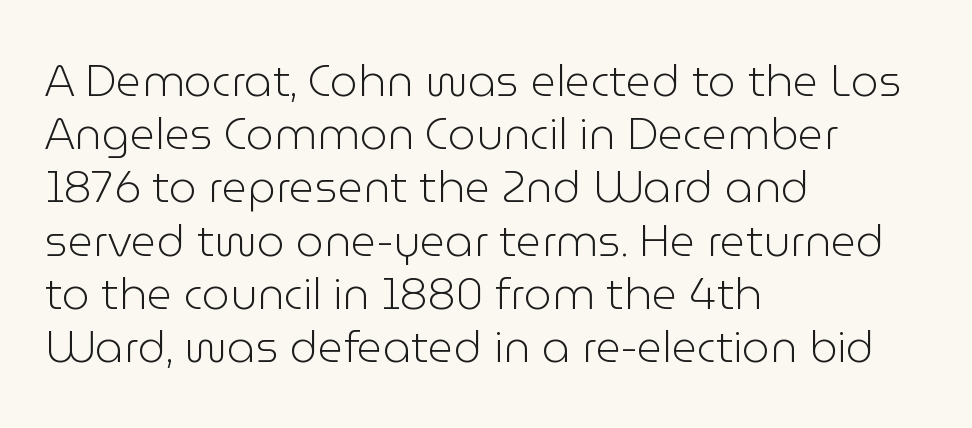
The image shows 44 px light sans-serif type, upright; set left-aligned, line spacing 1.21x, normal letter spacing, not underlined; low stroke contrast and a medium x-height.
